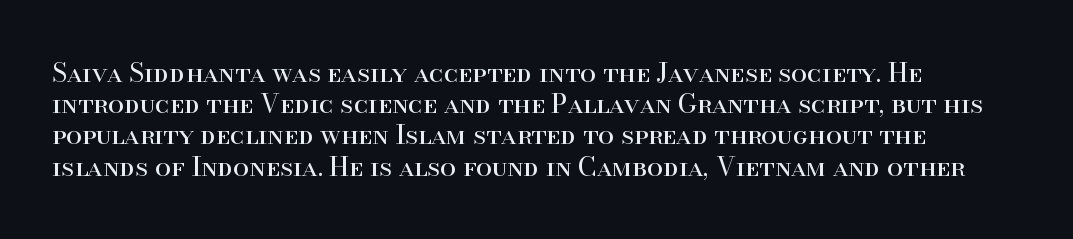
{"italic": "no", "bold": "no", "underline": "no", "align": "left", "line_spacing_ratio": 1.2, "letter_spacing": "normal", "letter_spacing_em": 0.0, "glyph_px": 26}
